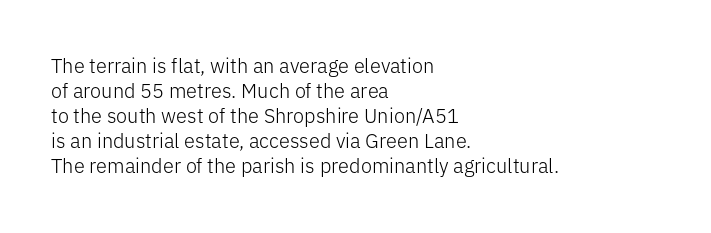
Q: Is the text bold? A: No.
Q: Is the text italic (slanted)? A: No, it is upright.
Q: Is the text underlined? A: No.
Q: How is the paragraph aligned? A: Left-aligned.
Q: Is the spacing between letters normal or unusually wide? A: Normal.
Q: Is the spacing between lines tight, normal or loose? A: Normal.
